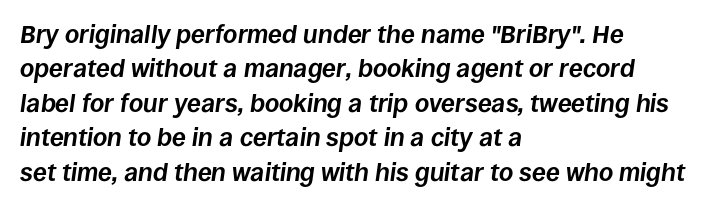
The rendering anchors every line to the left-hand side. The vertical gap from one line to the next is medium. A full-strength bold gives these letters their thick strokes. Has an underline been added? It has not. Style check: oblique.
